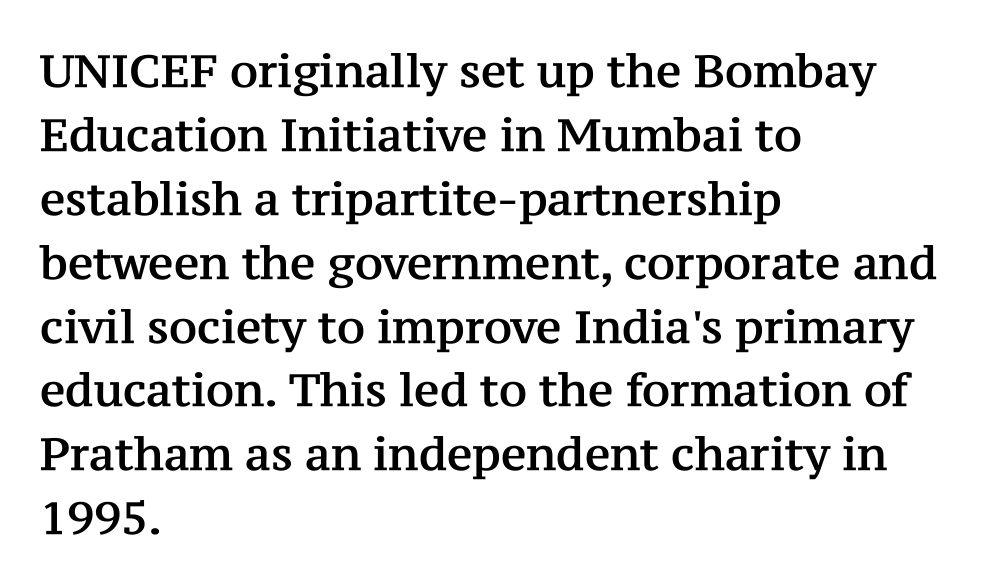
{"serif": "yes", "italic": "no", "width": "normal", "stroke_contrast": "medium", "x_height": "medium", "monospaced": "no", "underline": "no", "align": "left", "line_spacing": "normal", "line_spacing_ratio": 1.42, "letter_spacing": "normal", "letter_spacing_em": 0.0, "glyph_px": 45}
